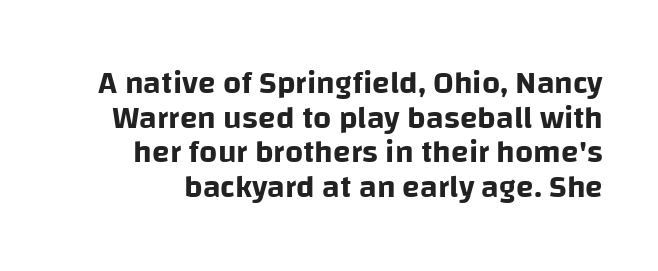
The image shows 32 px sans-serif type, upright; set tight line spacing (1.08x), normal letter spacing, not underlined; low stroke contrast and a large x-height.
